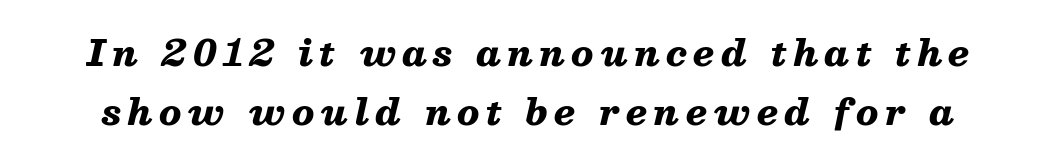
{"italic": "yes", "lean": "right", "slant_degrees": 13, "bold": "yes", "weight": "heavy", "width": "normal", "stroke_contrast": "medium", "x_height": "medium", "monospaced": "no", "underline": "no", "line_spacing": "normal", "line_spacing_ratio": 1.64, "glyph_px": 36}
